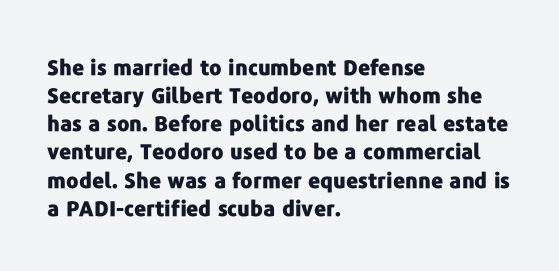
{"italic": "no", "bold": "yes", "underline": "no", "align": "left", "line_spacing": "normal", "line_spacing_ratio": 1.34, "letter_spacing": "normal", "letter_spacing_em": 0.0, "glyph_px": 21}
